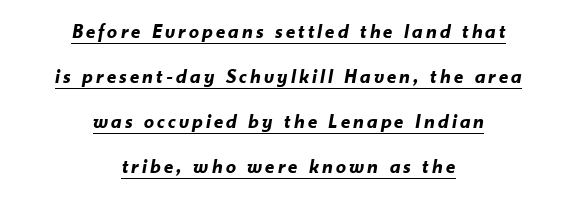
Q: Is the text bold? A: Yes.
Q: Is the text italic (slanted)? A: Yes, it leans right by about 10 degrees.
Q: Is the text underlined? A: Yes.
Q: How is the paragraph aligned? A: Centered.
Q: Is the spacing between lines tight, normal or loose? A: Loose.
